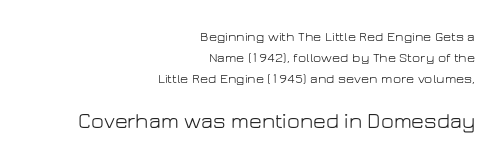
{"italic": "no", "bold": "no", "underline": "no", "align": "right", "line_spacing": "normal", "line_spacing_ratio": 1.51, "letter_spacing": "normal", "letter_spacing_em": 0.0, "larger_block": "second", "size_ratio": 1.57, "glyph_px": 22}
